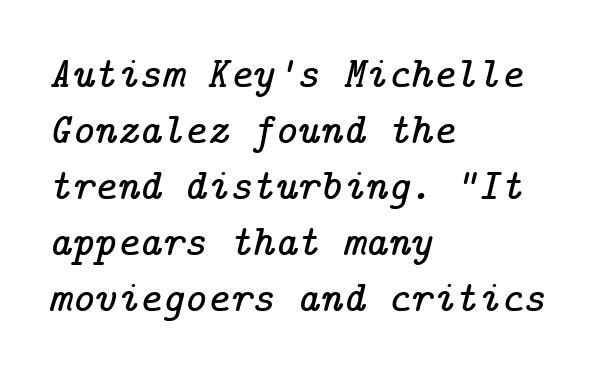
{"serif": "yes", "italic": "yes", "lean": "right", "slant_degrees": 14, "width": "normal", "stroke_contrast": "low", "x_height": "medium", "underline": "no", "align": "left", "line_spacing": "normal", "line_spacing_ratio": 1.3, "letter_spacing": "normal", "letter_spacing_em": 0.0, "glyph_px": 43}
